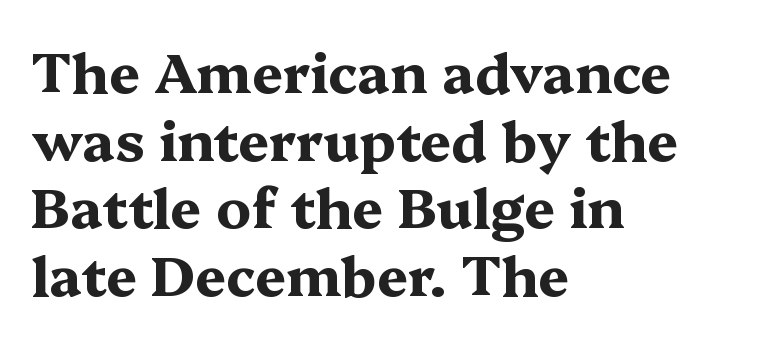
{"serif": "yes", "italic": "no", "bold": "yes", "weight": "bold", "width": "wide", "stroke_contrast": "medium", "x_height": "medium", "monospaced": "no", "underline": "no", "align": "left", "line_spacing_ratio": 1.23, "letter_spacing": "normal", "letter_spacing_em": 0.0, "glyph_px": 55}
